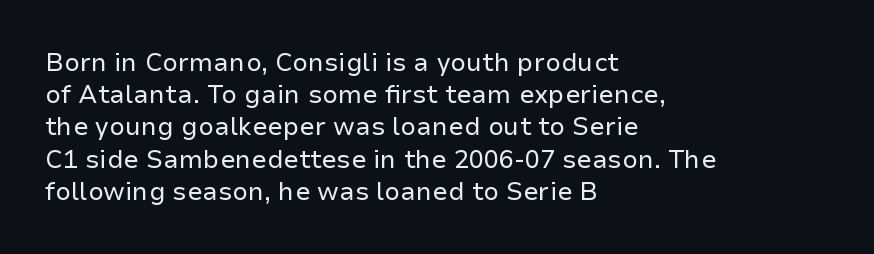
These lines keep a tight, regular rhythm from letter to letter. This sample is left-justified, so line endings fall wherever the words run out. The space between consecutive lines is moderate. Do the letters lean? They stand straight. The passage shown is not underscored anywhere. Stems and bowls with no extra thickness — not bold.
